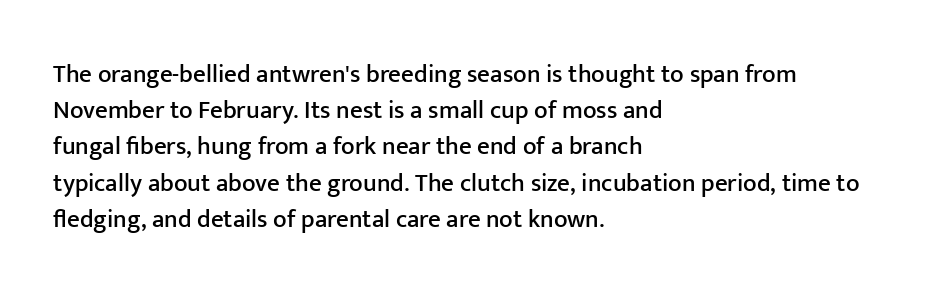
Q: Is the text italic (slanted)? A: No, it is upright.
Q: Is the text underlined? A: No.
Q: How is the paragraph aligned? A: Left-aligned.
Q: Is the spacing between letters normal or unusually wide? A: Normal.
Q: Is the spacing between lines tight, normal or loose? A: Normal.
